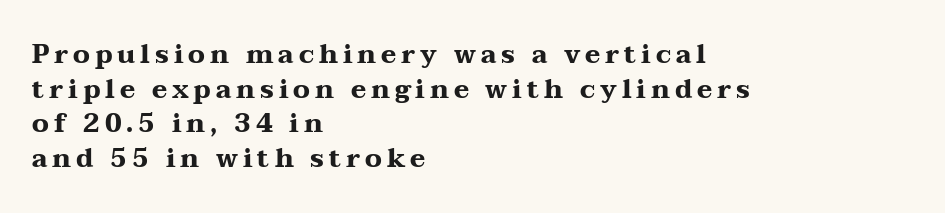
The image shows 26 px bold type, upright; set left-aligned, normal line spacing (1.33x), not underlined.
